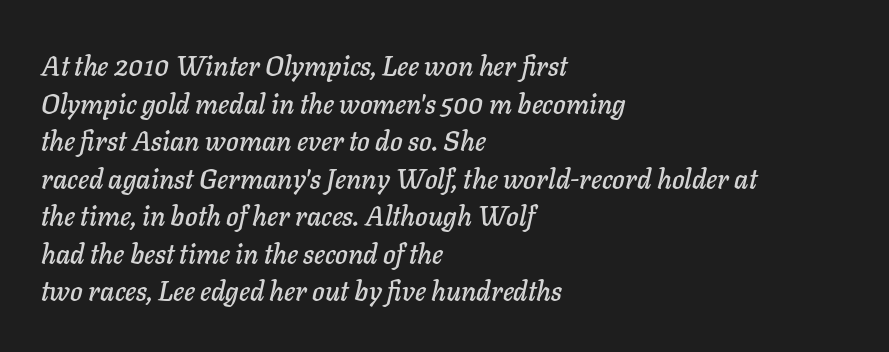
Q: Is the text italic (slanted)? A: Yes, it leans right by about 11 degrees.
Q: Is the text underlined? A: No.
Q: How is the paragraph aligned? A: Left-aligned.
Q: Is the spacing between letters normal or unusually wide? A: Normal.
Q: Is the spacing between lines tight, normal or loose? A: Normal.
